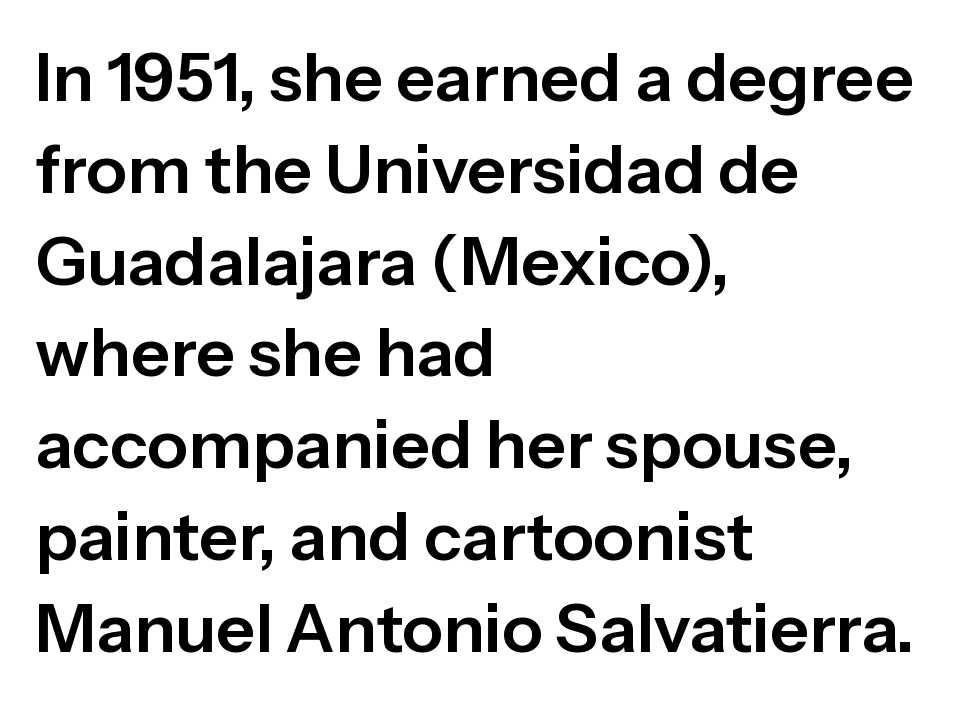
The image shows 68 px sans-serif type, upright; set left-aligned, normal line spacing (1.35x), normal letter spacing, not underlined; low stroke contrast and a medium x-height.
